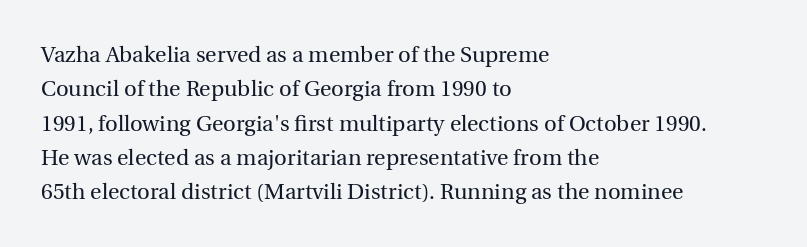
The image shows 22 px text type, upright; set left-aligned, normal line spacing (1.56x), normal letter spacing, not underlined.
